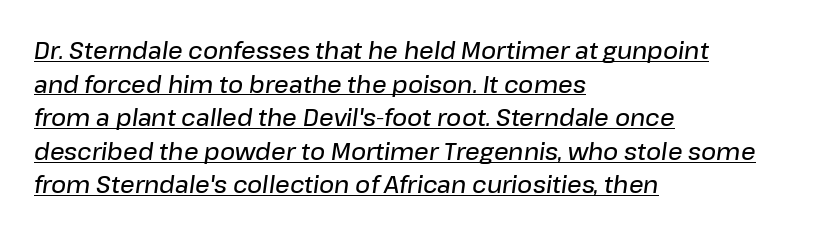
Caption: multi-line text, flush left, ragged right. The face used here is a semibold: visibly heavier than regular, lighter than bold. Spacing between characters is what you'd get straight out of the box. The face used here appears with an underline applied.
